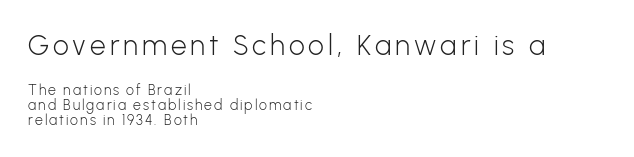
Q: Is the text bold? A: No.
Q: Is the text italic (slanted)? A: No, it is upright.
Q: Is the typeface a serif or a sans-serif typeface? A: Sans-serif.
Q: Is the text underlined? A: No.
Q: How is the paragraph aligned? A: Left-aligned.
Q: Is the spacing between lines tight, normal or loose? A: Tight.
Q: Which block of text is set in a larger size, the first (top) or the second (bottom)? A: The first (top) one.
Q: Width (condensed, normal, or wide)? A: Normal.
Q: Stroke contrast? A: Low.
Q: x-height? A: Medium.
Q: Monospaced? A: No.
